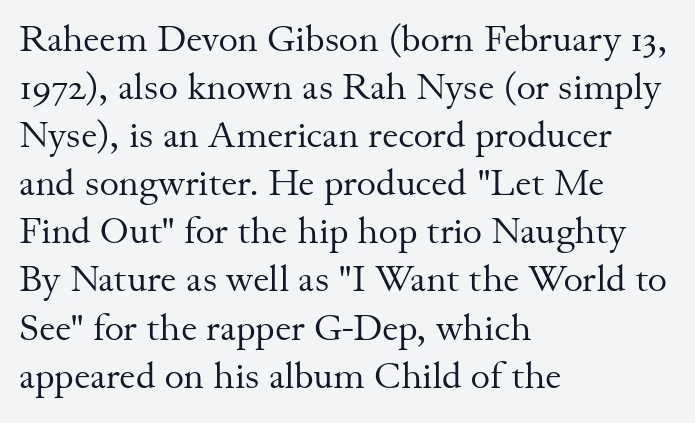
Designer's note — italics off, roman on. A quiet, ordinary-to-light weight characterises the typeface. Think of a printed novel: that variable character pitch is what you see here. The typeface chosen for these lines features serifs.
